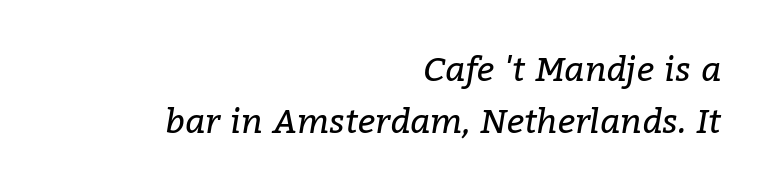
{"serif": "yes", "italic": "yes", "lean": "right", "slant_degrees": 9, "bold": "no", "weight": "regular", "width": "normal", "stroke_contrast": "low", "x_height": "medium", "monospaced": "no", "underline": "no", "align": "right", "line_spacing": "normal", "line_spacing_ratio": 1.53, "letter_spacing": "normal", "letter_spacing_em": 0.0, "glyph_px": 34}
